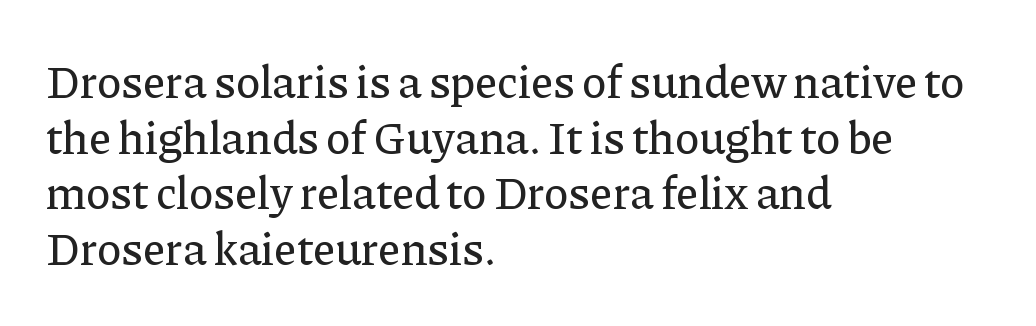
Nobody drew a line under any word here. You could call the tracking neutral — neither tight nor loose. Is the block centered? No — it sits flush against the left margin. The font family rendered here belongs to the serif group.
